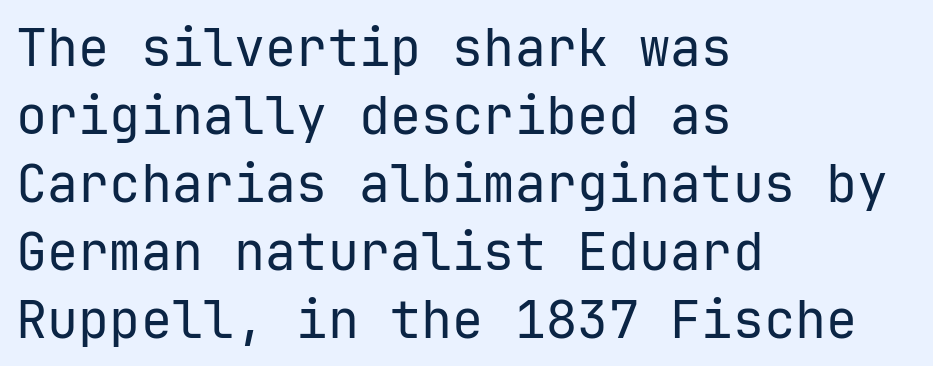
Clear beneath every line of the passage. Tall strokes in this sample are plumb rather than angled. This sample is left-justified, so line endings fall wherever the words run out. How are the letters spaced? Ordinarily, with no added tracking. Does the leading feel generous? No, just average. Serif or sans? Sans — the stroke terminals are bare.
